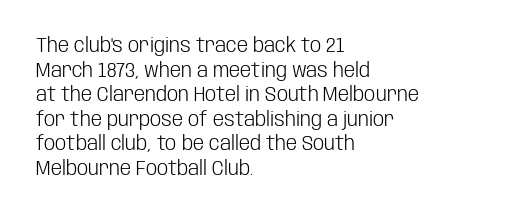
Casual observation: everything's shoved over to the left. This is not heavy type; no bold has been used. Italic? Not at all — the glyphs are vertical. The space beneath each line is pristine and unruled. No extra tracking has been applied to these lines.
